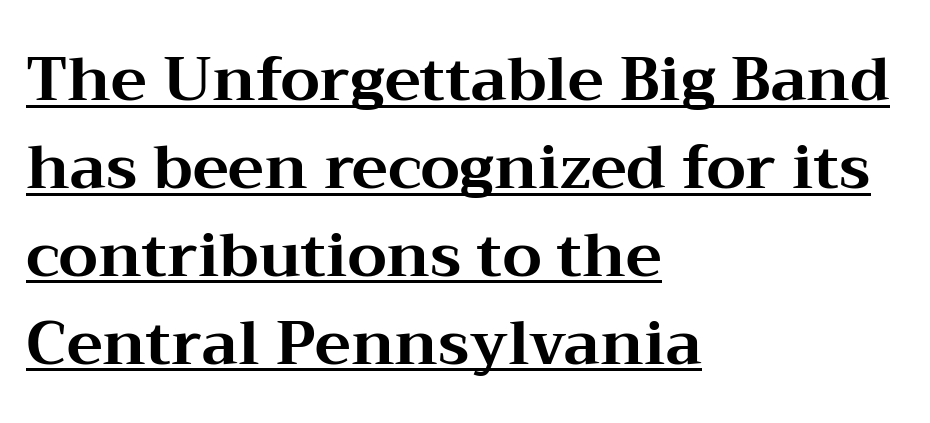
The image shows 61 px bold, wide serif type, upright; set left-aligned, normal line spacing (1.44x), normal letter spacing, underlined; medium stroke contrast and a medium x-height.
